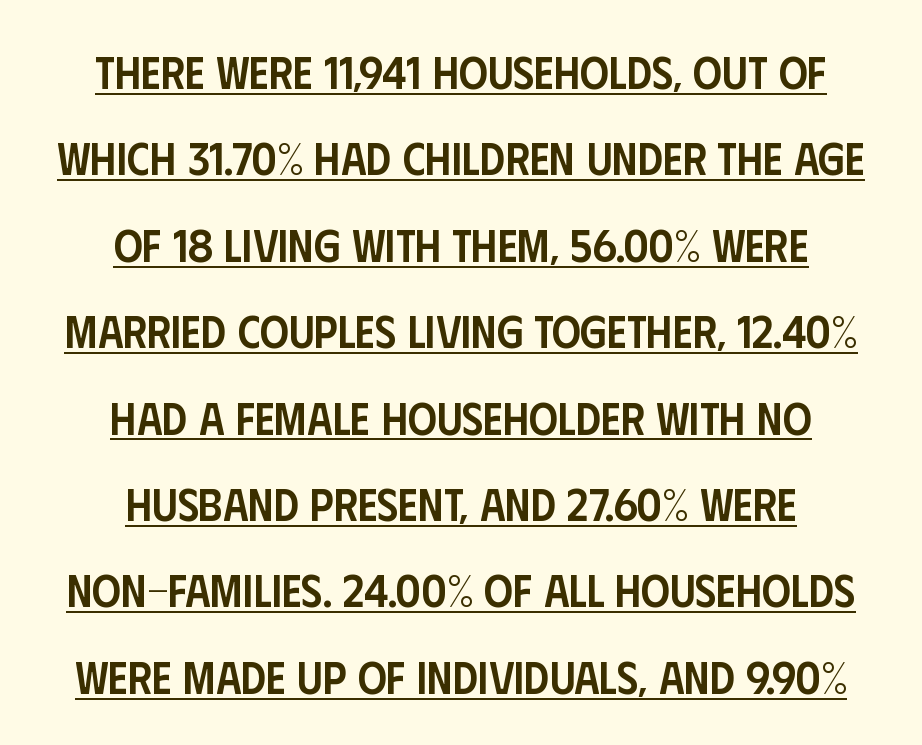
The image shows 45 px semibold, condensed sans-serif type, upright; set centered, loose line spacing (1.92x), normal letter spacing, underlined; low stroke contrast and a large x-height.
